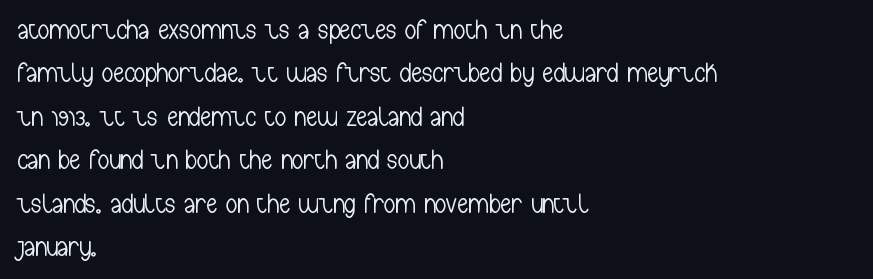
The image shows 28 px light, condensed sans-serif type, upright; set left-aligned, normal line spacing (1.55x), normal letter spacing, not underlined; low stroke contrast and a medium x-height.
